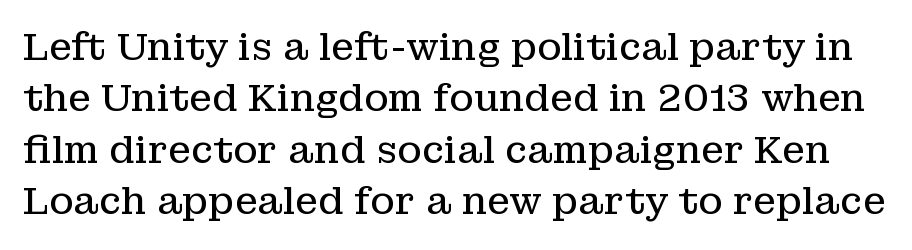
Q: Is the text bold? A: No.
Q: Is the text italic (slanted)? A: No, it is upright.
Q: Is the typeface a serif or a sans-serif typeface? A: Serif.
Q: Is the text underlined? A: No.
Q: Is the spacing between letters normal or unusually wide? A: Normal.
Q: Is the spacing between lines tight, normal or loose? A: Normal.
Q: Width (condensed, normal, or wide)? A: Normal.
Q: Stroke contrast? A: Low.
Q: x-height? A: Medium.
Q: Monospaced? A: No.
